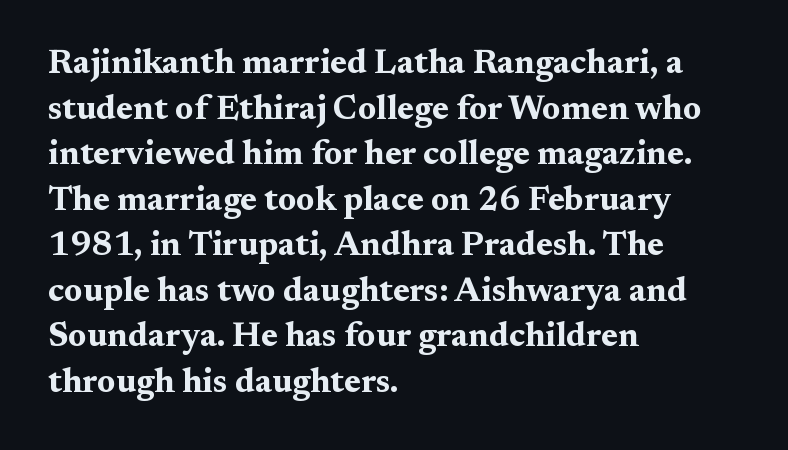
Q: Is the text bold? A: Yes.
Q: Is the text italic (slanted)? A: No, it is upright.
Q: Is the typeface a serif or a sans-serif typeface? A: Serif.
Q: Is the text underlined? A: No.
Q: How is the paragraph aligned? A: Left-aligned.
Q: Is the spacing between letters normal or unusually wide? A: Normal.
Q: Is the spacing between lines tight, normal or loose? A: Normal.
Q: Width (condensed, normal, or wide)? A: Wide.
Q: Stroke contrast? A: Medium.
Q: x-height? A: Medium.
Q: Monospaced? A: No.
